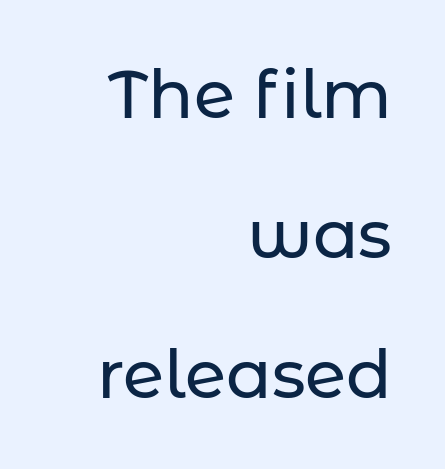
{"serif": "no", "italic": "no", "width": "normal", "stroke_contrast": "low", "x_height": "medium", "monospaced": "no", "underline": "no", "align": "right", "line_spacing": "loose", "line_spacing_ratio": 2.09, "letter_spacing": "normal", "letter_spacing_em": 0.0, "glyph_px": 67}
